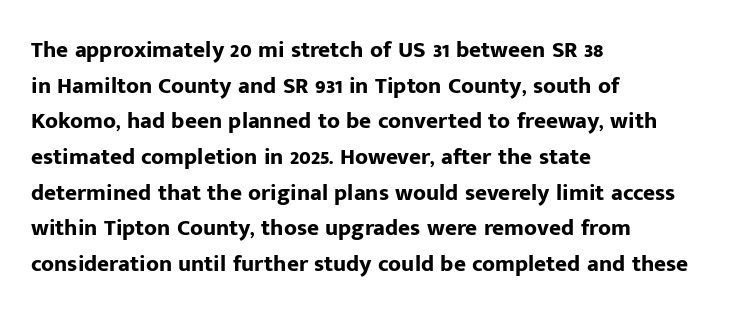
Q: Is the text bold? A: Yes.
Q: Is the text italic (slanted)? A: No, it is upright.
Q: Is the text underlined? A: No.
Q: How is the paragraph aligned? A: Left-aligned.
Q: Is the spacing between letters normal or unusually wide? A: Normal.
Q: Is the spacing between lines tight, normal or loose? A: Normal.
